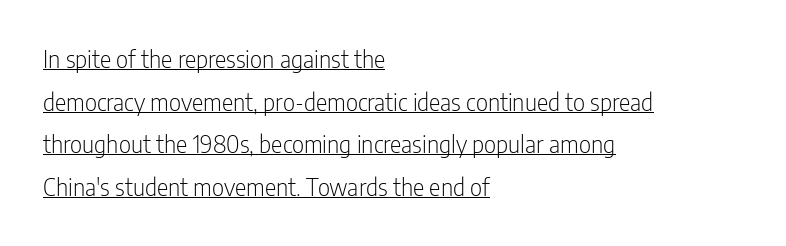
The image shows 24 px text type, upright; set left-aligned, line spacing 1.78x, normal letter spacing, underlined.
